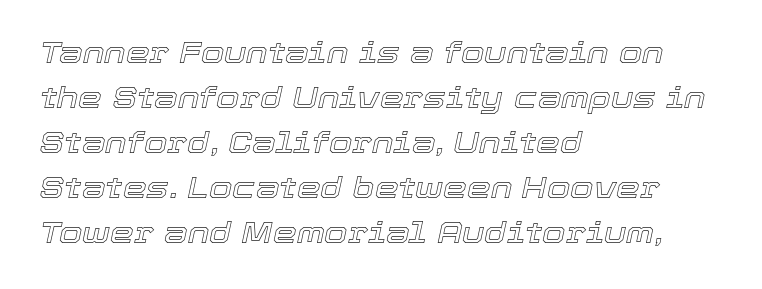
{"italic": "yes", "lean": "right", "slant_degrees": 12, "width": "normal", "x_height": "medium", "monospaced": "no", "underline": "no", "align": "left", "line_spacing": "normal", "line_spacing_ratio": 1.5, "letter_spacing": "normal", "letter_spacing_em": 0.0, "glyph_px": 30}
